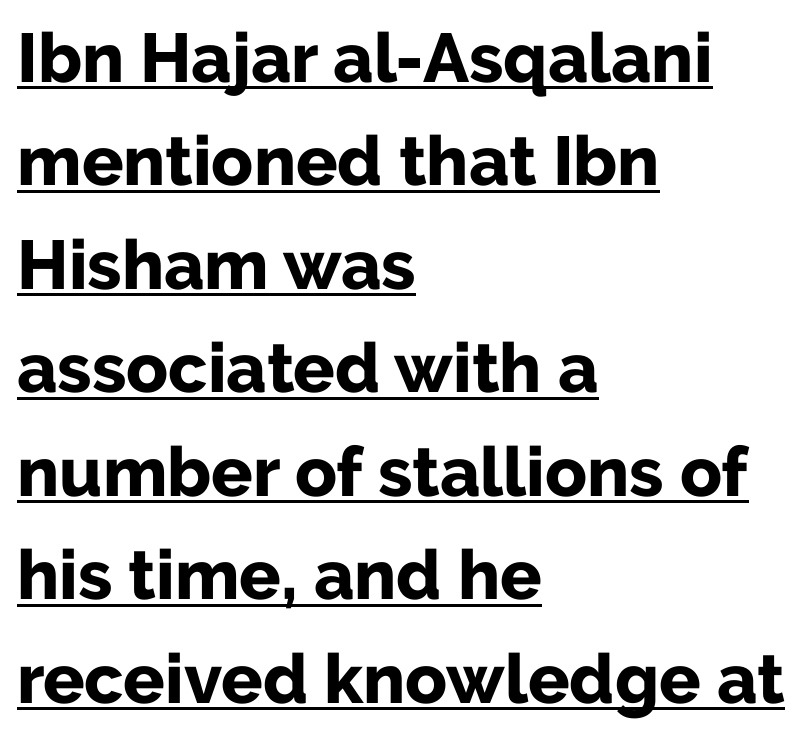
Q: Is the text bold? A: Yes.
Q: Is the text italic (slanted)? A: No, it is upright.
Q: Is the typeface a serif or a sans-serif typeface? A: Sans-serif.
Q: Is the text underlined? A: Yes.
Q: How is the paragraph aligned? A: Left-aligned.
Q: Is the spacing between letters normal or unusually wide? A: Normal.
Q: Is the spacing between lines tight, normal or loose? A: Normal.
Q: Width (condensed, normal, or wide)? A: Normal.
Q: Stroke contrast? A: Low.
Q: x-height? A: Medium.
Q: Monospaced? A: No.
